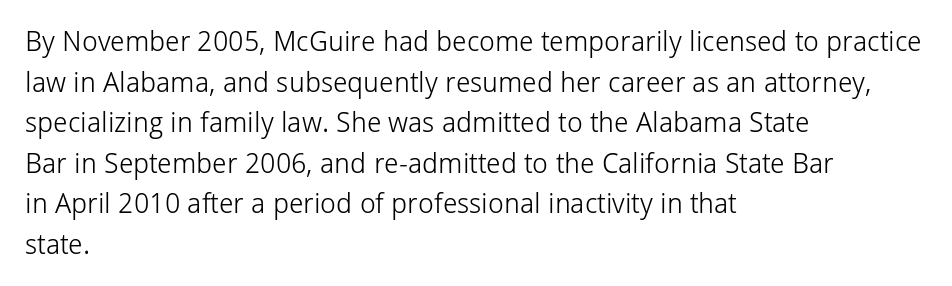
Q: Is the text bold? A: No.
Q: Is the text italic (slanted)? A: No, it is upright.
Q: Is the typeface a serif or a sans-serif typeface? A: Sans-serif.
Q: Is the text underlined? A: No.
Q: How is the paragraph aligned? A: Left-aligned.
Q: Is the spacing between letters normal or unusually wide? A: Normal.
Q: Is the spacing between lines tight, normal or loose? A: Normal.
Q: Width (condensed, normal, or wide)? A: Normal.
Q: Stroke contrast? A: Low.
Q: x-height? A: Medium.
Q: Monospaced? A: No.
